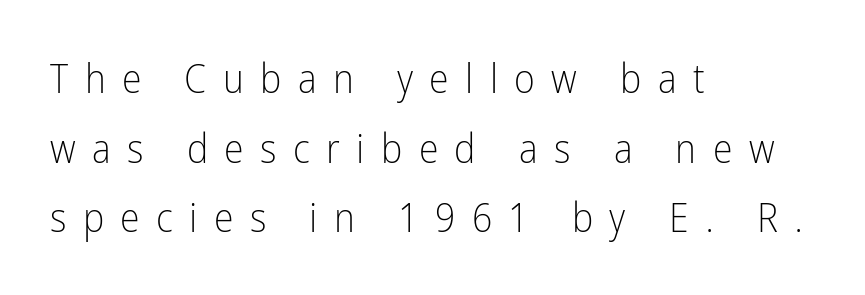
{"serif": "no", "italic": "no", "bold": "no", "weight": "light", "width": "condensed", "stroke_contrast": "low", "x_height": "medium", "monospaced": "no", "underline": "no", "align": "left", "line_spacing_ratio": 1.74, "letter_spacing": "wide", "letter_spacing_em": 0.41, "glyph_px": 40}
